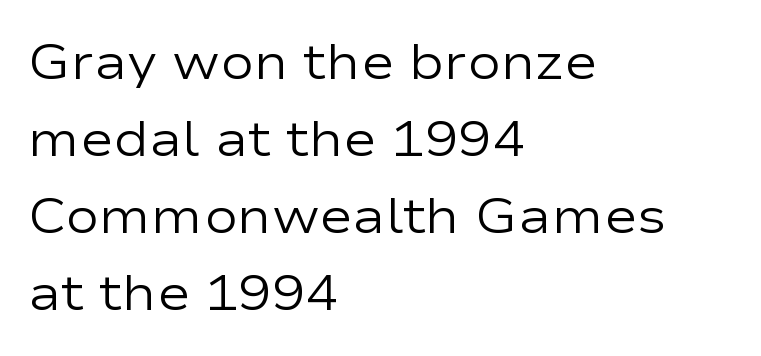
Whoever set this chose a conventional vertical rhythm. Summary of weight: not heavy and not bold. Each line starts at the same left margin while the right side varies. Each row of text sits above clean, open space.
